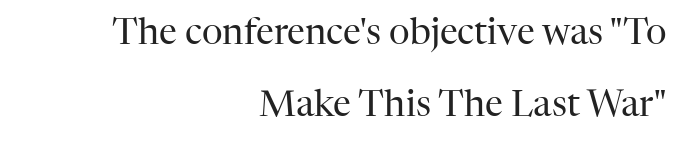
The ragged edge is on the left, which tells us the setting is flush right. The type is set solid horizontally, with unmodified tracking. The passage shown is not underscored anywhere. The glyphs in this specimen are seriffed.
